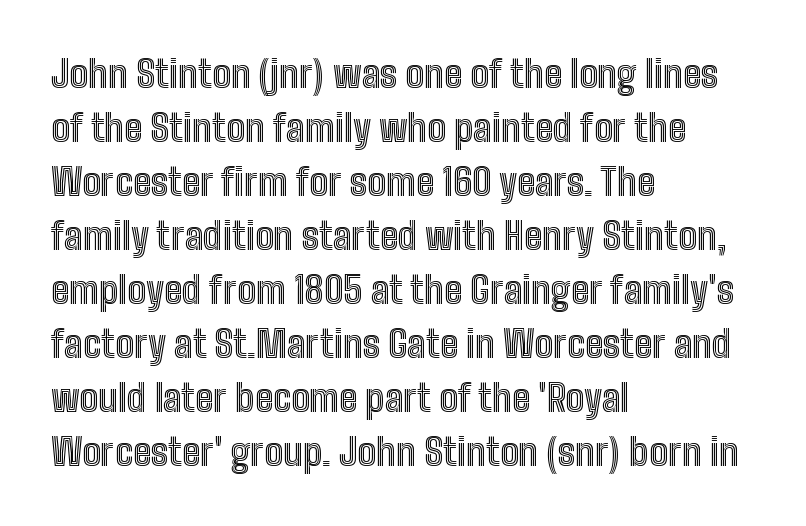
Q: Is the text italic (slanted)? A: No, it is upright.
Q: Is the text underlined? A: No.
Q: How is the paragraph aligned? A: Left-aligned.
Q: Is the spacing between letters normal or unusually wide? A: Normal.
Q: Is the spacing between lines tight, normal or loose? A: Normal.
Q: Width (condensed, normal, or wide)? A: Condensed.
Q: x-height? A: Medium.
Q: Monospaced? A: No.
